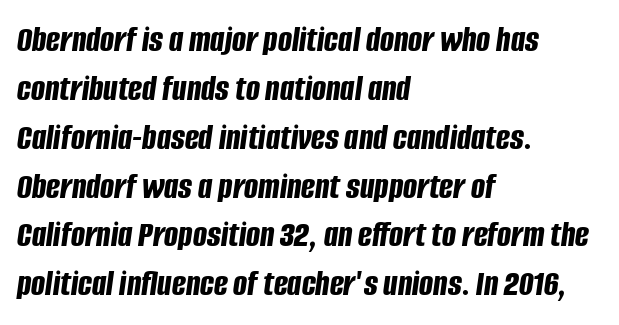
{"italic": "yes", "lean": "right", "slant_degrees": 8, "bold": "yes", "weight": "bold", "width": "condensed", "stroke_contrast": "low", "x_height": "large", "monospaced": "no", "underline": "no", "align": "left", "line_spacing": "normal", "line_spacing_ratio": 1.32, "letter_spacing": "normal", "letter_spacing_em": 0.0, "glyph_px": 37}
